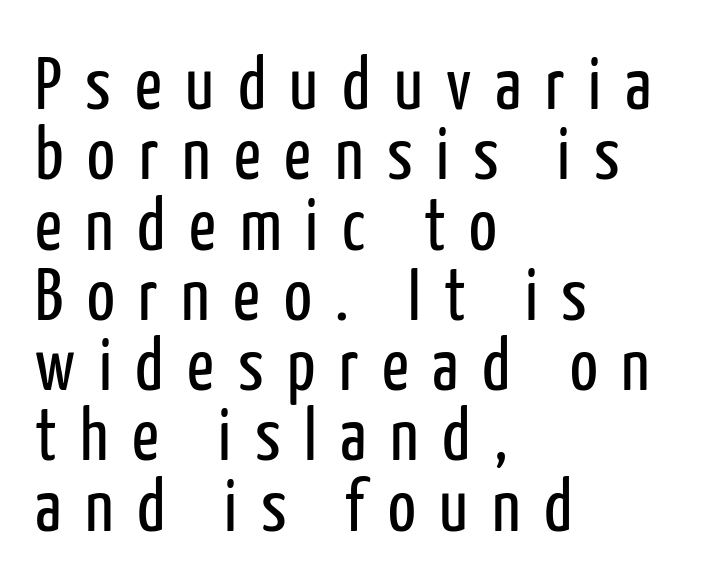
{"serif": "no", "italic": "no", "bold": "no", "weight": "regular", "width": "condensed", "stroke_contrast": "low", "x_height": "medium", "monospaced": "no", "underline": "no", "align": "left", "line_spacing": "tight", "line_spacing_ratio": 0.95, "letter_spacing": "wide", "letter_spacing_em": 0.32, "glyph_px": 74}
